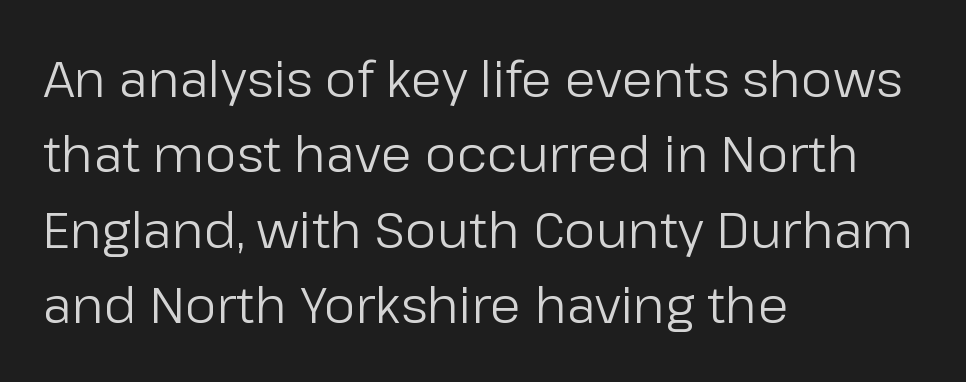
{"serif": "no", "italic": "no", "bold": "no", "weight": "regular", "width": "normal", "stroke_contrast": "low", "x_height": "medium", "monospaced": "no", "underline": "no", "align": "left", "line_spacing": "normal", "line_spacing_ratio": 1.51, "letter_spacing": "normal", "letter_spacing_em": 0.0, "glyph_px": 50}
